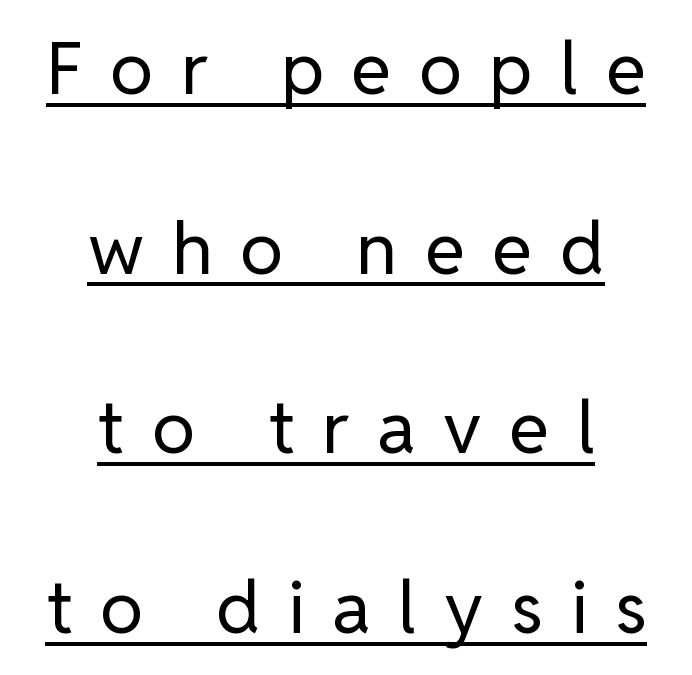
{"serif": "no", "italic": "no", "bold": "no", "weight": "regular", "width": "normal", "stroke_contrast": "low", "x_height": "medium", "monospaced": "no", "underline": "yes", "align": "center", "line_spacing": "loose", "line_spacing_ratio": 2.46, "letter_spacing": "wide", "letter_spacing_em": 0.38, "glyph_px": 73}
